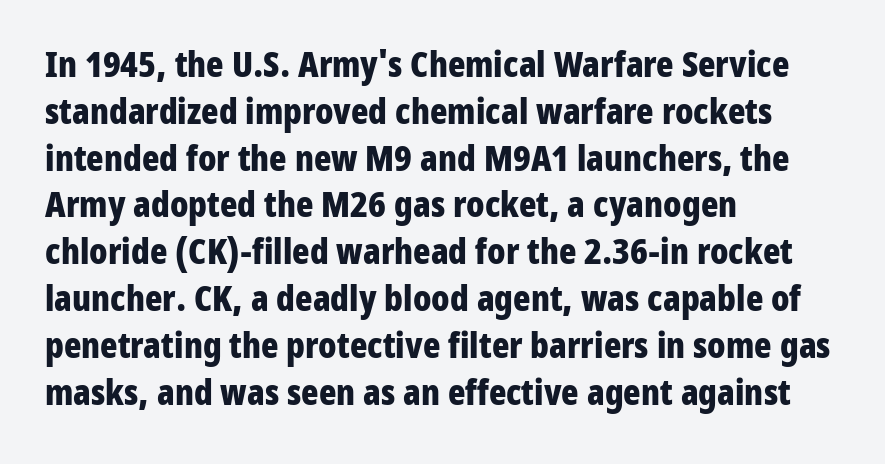
{"serif": "no", "italic": "no", "bold": "yes", "weight": "bold", "width": "condensed", "stroke_contrast": "low", "x_height": "medium", "monospaced": "no", "underline": "no", "align": "left", "line_spacing": "normal", "line_spacing_ratio": 1.3, "letter_spacing": "normal", "letter_spacing_em": 0.0, "glyph_px": 36}
